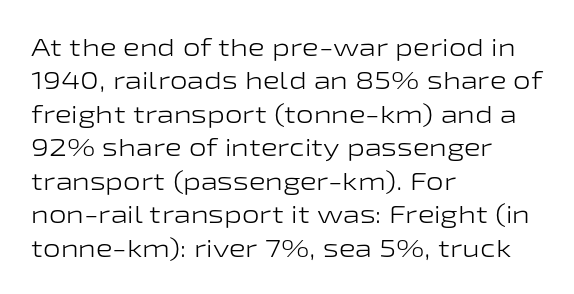
{"italic": "no", "bold": "no", "underline": "no", "align": "left", "line_spacing": "normal", "line_spacing_ratio": 1.34, "letter_spacing": "normal", "letter_spacing_em": 0.0, "glyph_px": 25}
